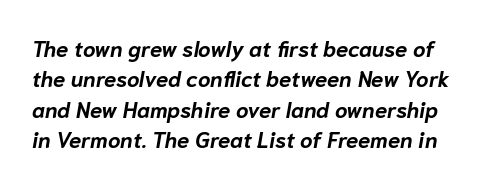
Tall strokes in this sample are angled rather than plumb. Glyph-to-glyph distance matches everyday printed text. The space between consecutive lines is moderate. The characters look thick and weighty, a clear bold. The space beneath each line is pristine and unruled.
